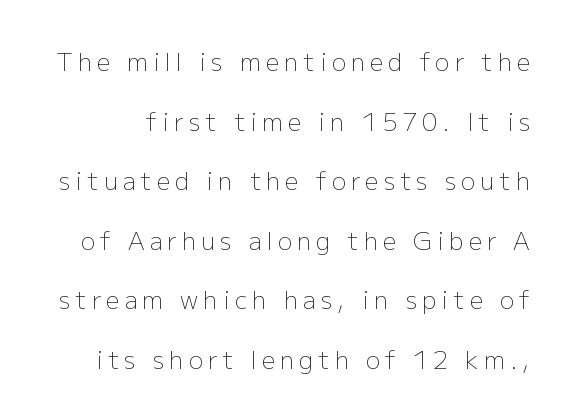
The block of text is sparse from top to bottom, with ample space between rows. Weight: in the light-to-regular range. Designer's note — italics off, roman on. The passage shown has open, widely tracked lettering throughout. Unmarked baselines from the first word to the last.
